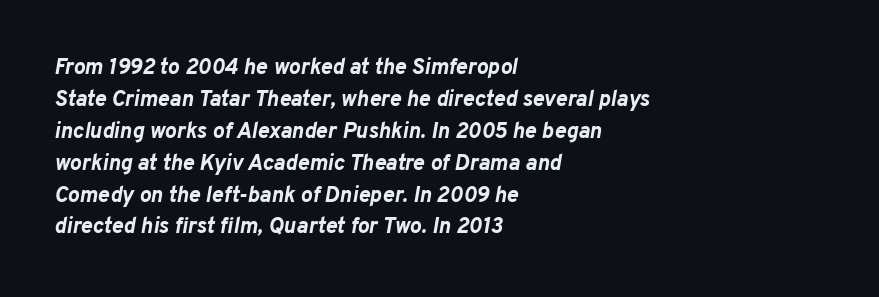
{"italic": "yes", "lean": "right", "slant_degrees": 10, "bold": "yes", "underline": "no", "align": "left", "line_spacing": "normal", "line_spacing_ratio": 1.45, "letter_spacing": "normal", "letter_spacing_em": 0.0, "glyph_px": 22}
